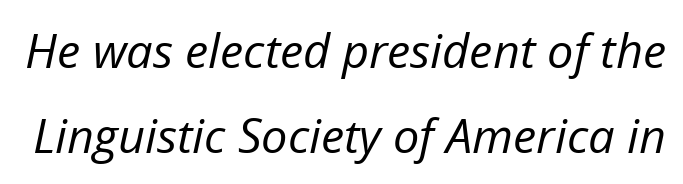
The image shows 47 px regular-weight type, italic (leaning right); set line spacing 1.8x, normal letter spacing, not underlined; low stroke contrast and a medium x-height.
